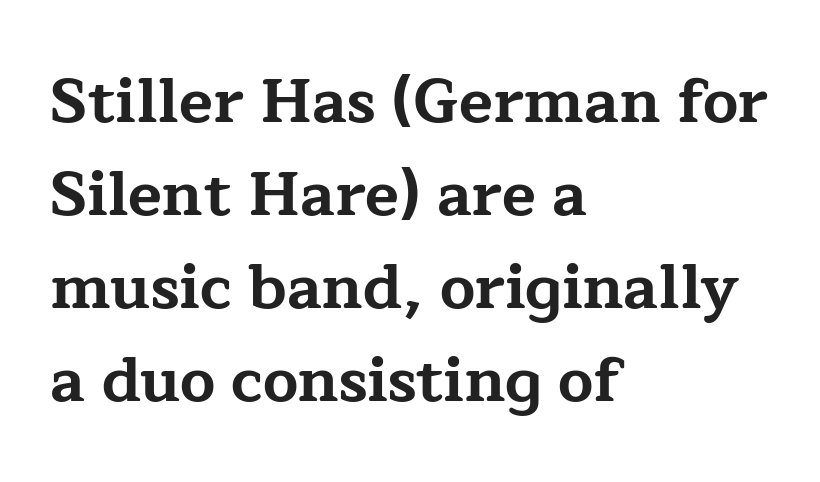
The image shows 62 px bold, wide serif type, upright; set left-aligned, normal line spacing (1.5x), normal letter spacing, not underlined; low stroke contrast and a medium x-height.
